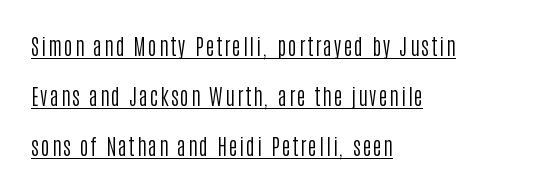
{"italic": "no", "bold": "no", "underline": "yes", "align": "left", "line_spacing": "loose", "line_spacing_ratio": 2.38, "glyph_px": 21}
